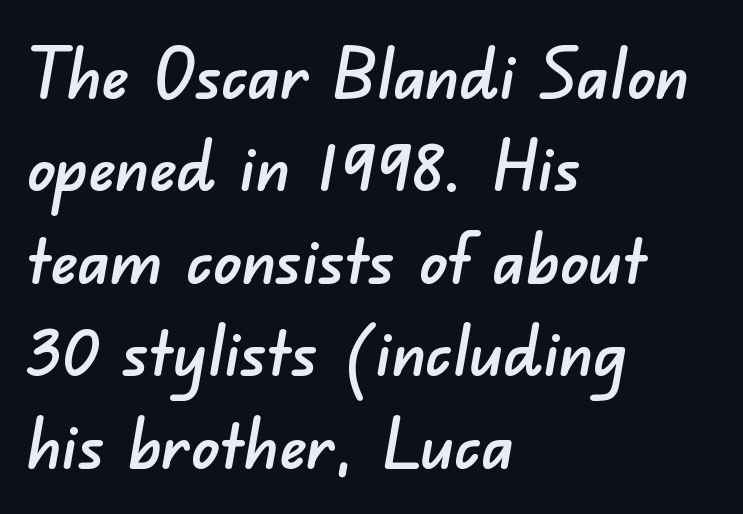
Here the glyphs are tracked normally, forming tight word shapes. Line starts are locked; line ends wander. One glance says typical: line gaps are just what's usual. Has an underline been added? It has not.
